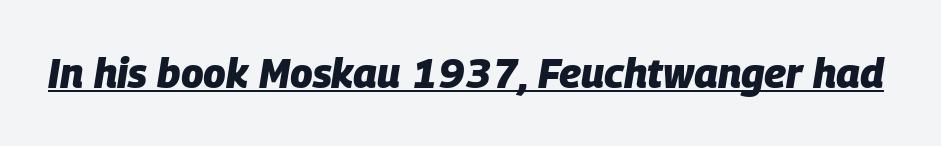
A dark, heavy texture on the line: the type is bold. The letters advance in unequal steps, a hallmark of proportional type. Each word holds together tightly as a unit, with standard inter-letter gaps. Decoration check: the copy is underlined. Slant detected: the letters are inclined.
